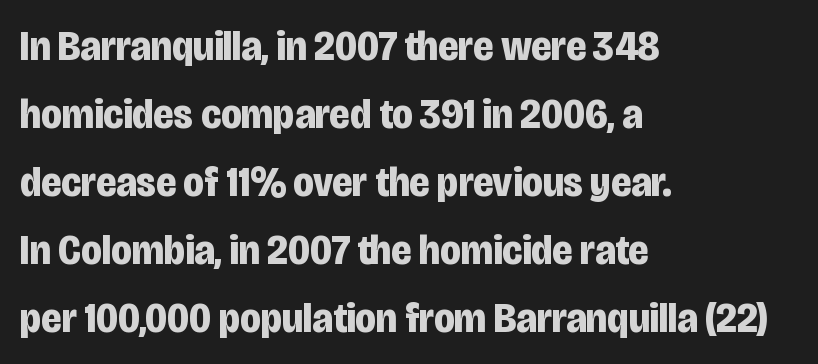
{"serif": "no", "italic": "no", "bold": "yes", "weight": "bold", "width": "condensed", "stroke_contrast": "low", "x_height": "large", "monospaced": "no", "underline": "no", "align": "left", "line_spacing": "normal", "line_spacing_ratio": 1.58, "letter_spacing": "normal", "letter_spacing_em": 0.0, "glyph_px": 43}
